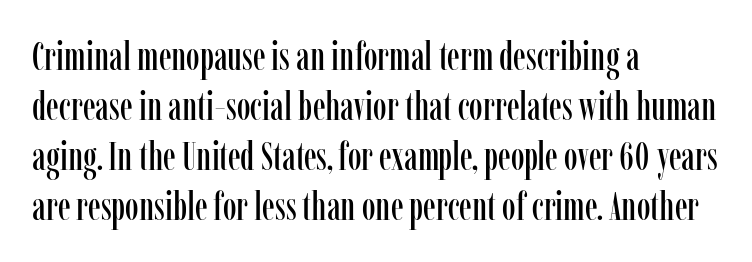
{"serif": "yes", "italic": "no", "width": "condensed", "stroke_contrast": "low", "x_height": "medium", "monospaced": "no", "underline": "no", "align": "left", "line_spacing": "normal", "line_spacing_ratio": 1.28, "letter_spacing": "normal", "letter_spacing_em": 0.0, "glyph_px": 39}
